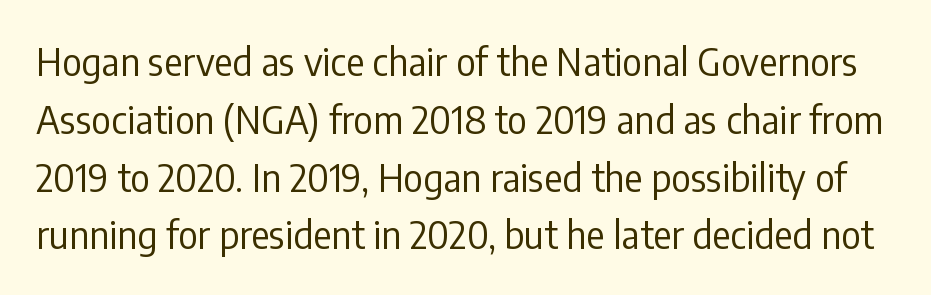
{"serif": "no", "italic": "no", "bold": "no", "weight": "regular", "width": "condensed", "stroke_contrast": "low", "x_height": "medium", "monospaced": "no", "underline": "no", "line_spacing": "normal", "line_spacing_ratio": 1.52, "letter_spacing": "normal", "letter_spacing_em": 0.0, "glyph_px": 38}
